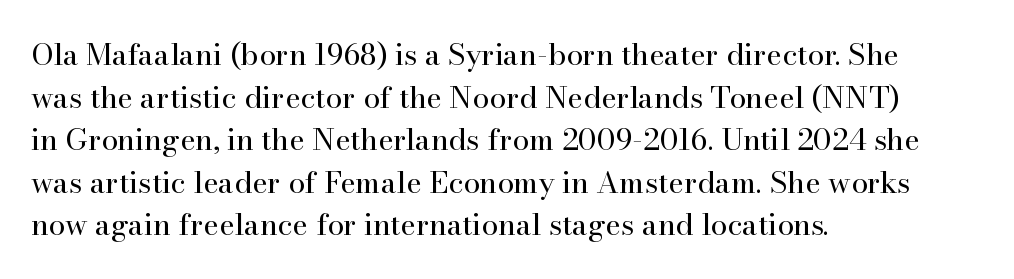
The image shows 30 px regular-weight serif type, upright; set left-aligned, normal line spacing (1.42x), normal letter spacing, not underlined; high stroke contrast and a small x-height.
